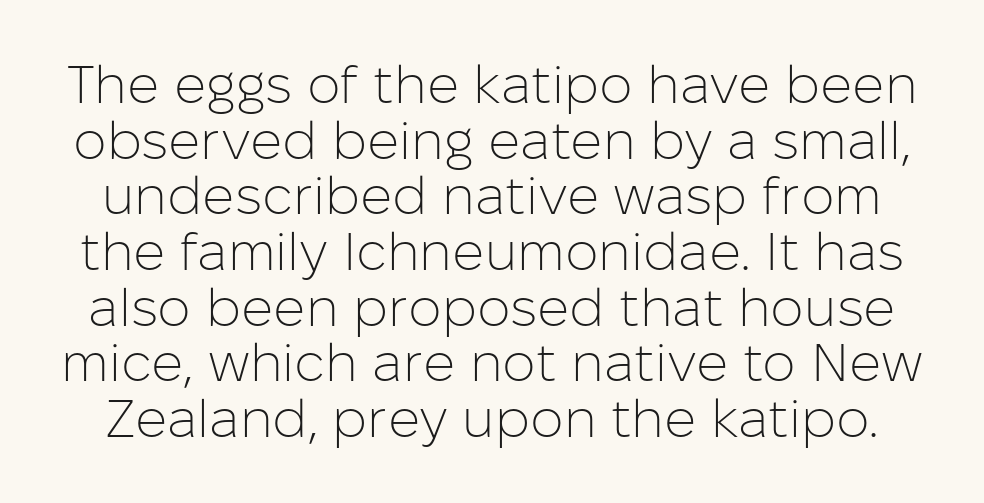
The image shows 53 px light sans-serif type, upright; set tight line spacing (1.05x), normal letter spacing, not underlined; low stroke contrast and a medium x-height.
